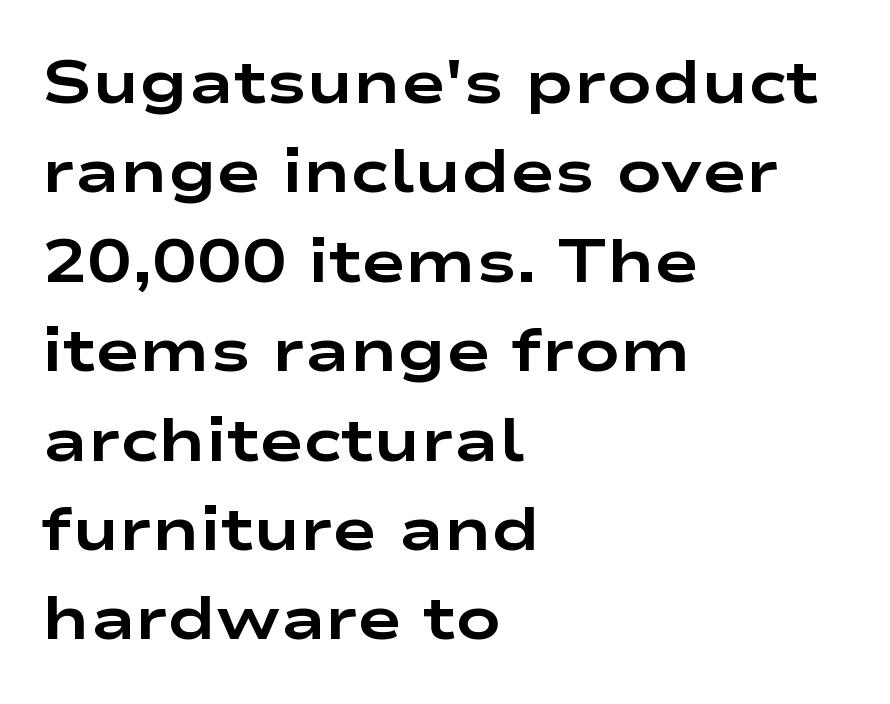
{"serif": "no", "italic": "no", "bold": "yes", "weight": "bold", "width": "wide", "stroke_contrast": "low", "x_height": "medium", "monospaced": "no", "underline": "no", "align": "left", "line_spacing": "normal", "line_spacing_ratio": 1.49, "letter_spacing": "normal", "letter_spacing_em": 0.0, "glyph_px": 60}
